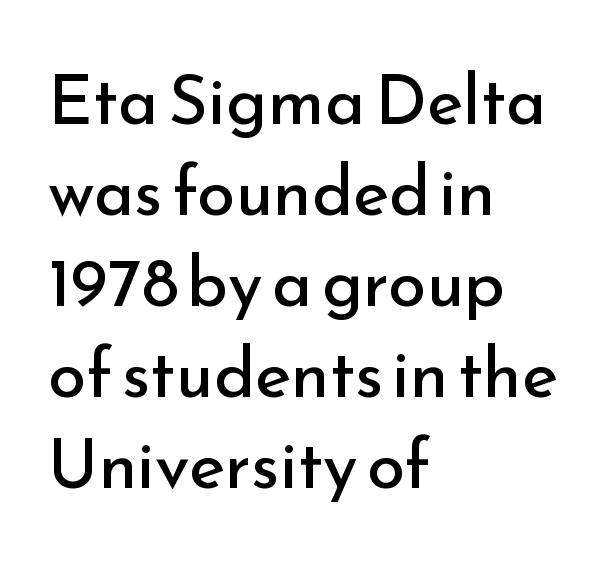
Q: Is the text bold? A: No.
Q: Is the text italic (slanted)? A: No, it is upright.
Q: Is the typeface a serif or a sans-serif typeface? A: Sans-serif.
Q: Is the text underlined? A: No.
Q: How is the paragraph aligned? A: Left-aligned.
Q: Is the spacing between letters normal or unusually wide? A: Normal.
Q: Is the spacing between lines tight, normal or loose? A: Normal.
Q: Width (condensed, normal, or wide)? A: Normal.
Q: Stroke contrast? A: Low.
Q: x-height? A: Small.
Q: Monospaced? A: No.
